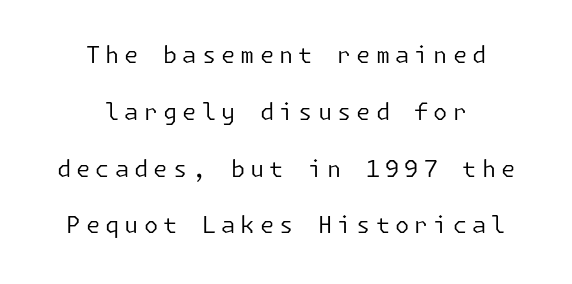
{"italic": "no", "bold": "no", "underline": "no", "align": "center", "line_spacing": "loose", "line_spacing_ratio": 2.47, "letter_spacing": "wide", "letter_spacing_em": 0.22, "glyph_px": 23}
